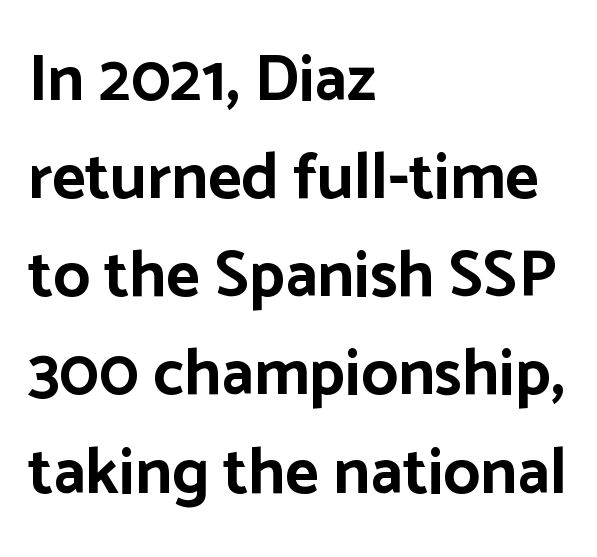
Every letter is thick-stroked: bold, no question. These lines are composed in type without serifs. Students, observe: this is what conventionally led text looks like. Italic: no, the glyphs are upright roman. Just letters on the line, the space beneath them empty.
